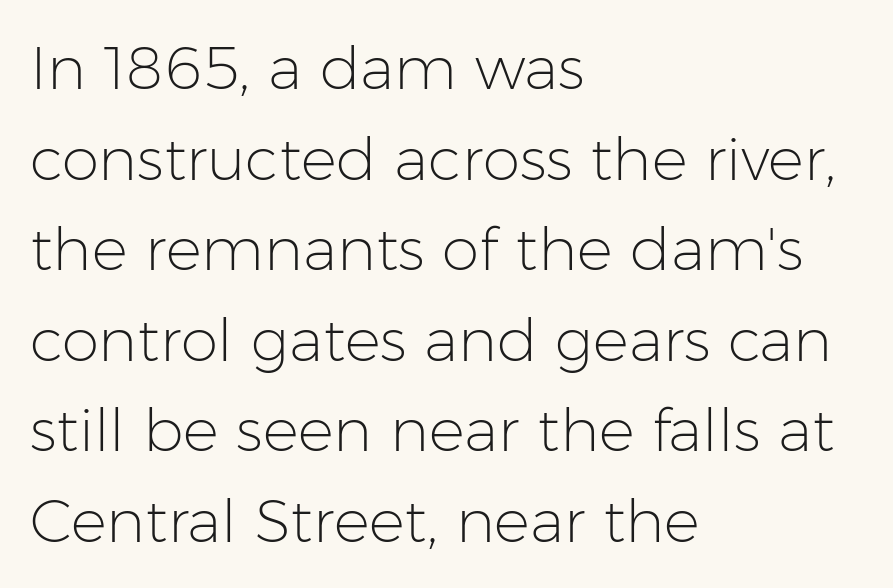
Q: Is the text bold? A: No.
Q: Is the text italic (slanted)? A: No, it is upright.
Q: Is the typeface a serif or a sans-serif typeface? A: Sans-serif.
Q: Is the text underlined? A: No.
Q: How is the paragraph aligned? A: Left-aligned.
Q: Is the spacing between letters normal or unusually wide? A: Normal.
Q: Is the spacing between lines tight, normal or loose? A: Normal.
Q: Width (condensed, normal, or wide)? A: Normal.
Q: Stroke contrast? A: Low.
Q: x-height? A: Medium.
Q: Monospaced? A: No.
